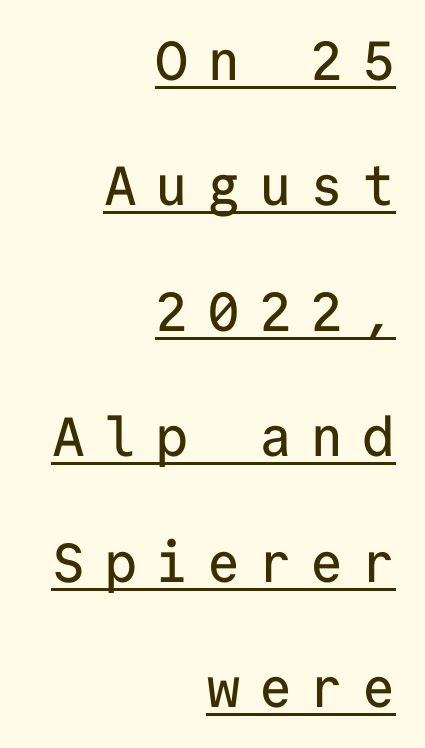
The image shows 55 px sans-serif type, upright, monospaced; set right-aligned, loose line spacing (2.28x), unusually wide letter spacing (+0.34 em), underlined; low stroke contrast and a medium x-height.
